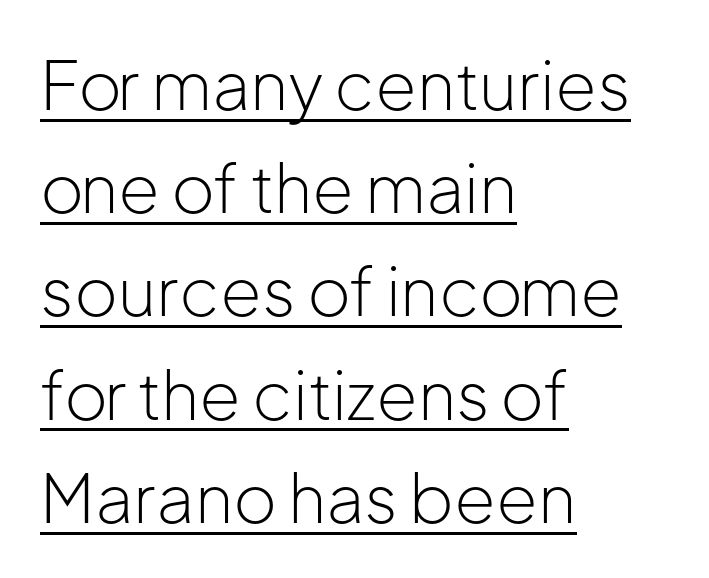
{"serif": "no", "italic": "no", "bold": "no", "weight": "light", "width": "normal", "stroke_contrast": "low", "x_height": "medium", "monospaced": "no", "underline": "yes", "align": "left", "line_spacing": "normal", "line_spacing_ratio": 1.54, "letter_spacing": "normal", "letter_spacing_em": 0.0, "glyph_px": 67}
